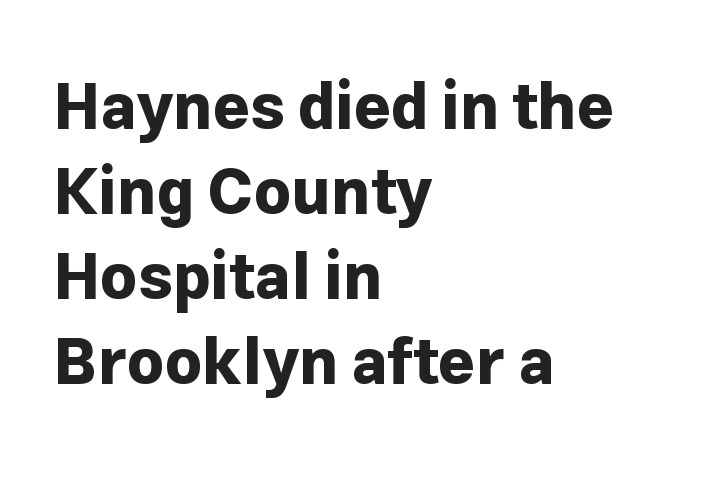
Tall strokes in this sample are plumb rather than angled. The face used here has the dense, thick strokes of a bold. Standard letterfit; no display-style spreading of the glyphs. Letterform terminals end flat and unadorned throughout the passage. Unmarked baselines from the first word to the last. Rows of type keep a routine distance in the vertical direction.
